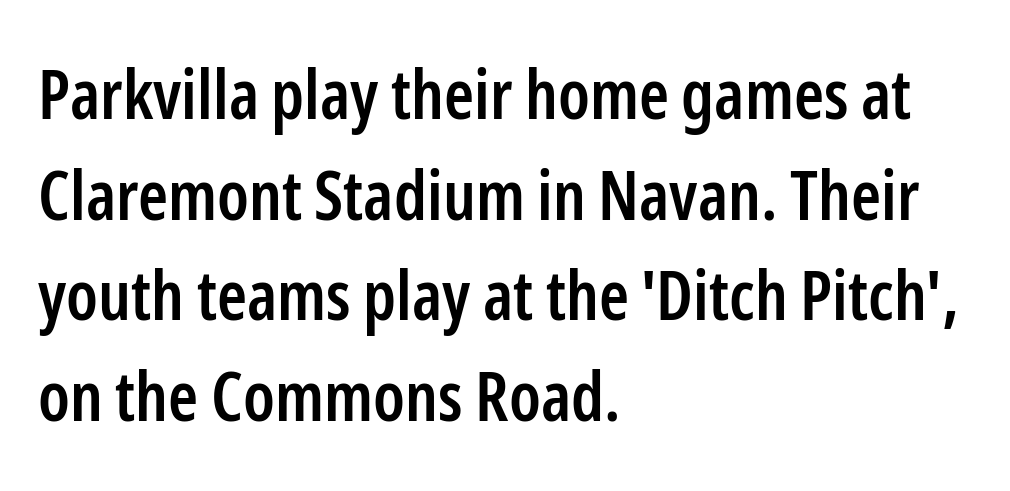
Q: Is the text bold? A: Semi-bold.
Q: Is the text italic (slanted)? A: No, it is upright.
Q: Is the typeface a serif or a sans-serif typeface? A: Sans-serif.
Q: Is the text underlined? A: No.
Q: How is the paragraph aligned? A: Left-aligned.
Q: Is the spacing between letters normal or unusually wide? A: Normal.
Q: Is the spacing between lines tight, normal or loose? A: Normal.
Q: Width (condensed, normal, or wide)? A: Condensed.
Q: Stroke contrast? A: Low.
Q: x-height? A: Medium.
Q: Monospaced? A: No.
